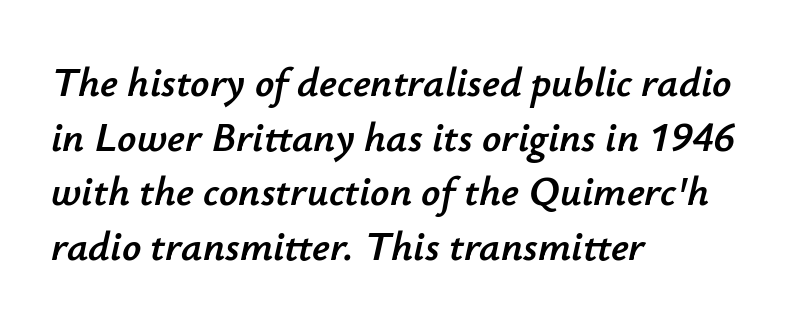
{"italic": "yes", "lean": "right", "slant_degrees": 12, "width": "normal", "stroke_contrast": "low", "x_height": "small", "monospaced": "no", "underline": "no", "align": "left", "line_spacing": "normal", "line_spacing_ratio": 1.3, "letter_spacing": "normal", "letter_spacing_em": 0.0, "glyph_px": 42}
